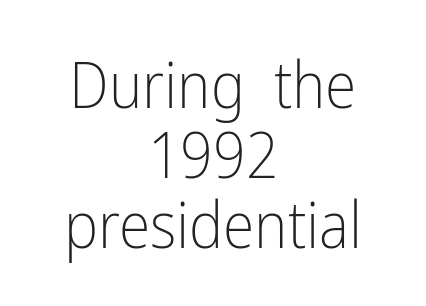
Q: Is the text bold? A: No.
Q: Is the text italic (slanted)? A: No, it is upright.
Q: Is the typeface a serif or a sans-serif typeface? A: Sans-serif.
Q: Is the text underlined? A: No.
Q: How is the paragraph aligned? A: Centered.
Q: Is the spacing between letters normal or unusually wide? A: Normal.
Q: Is the spacing between lines tight, normal or loose? A: Tight.
Q: Width (condensed, normal, or wide)? A: Condensed.
Q: Stroke contrast? A: Low.
Q: x-height? A: Medium.
Q: Monospaced? A: No.
